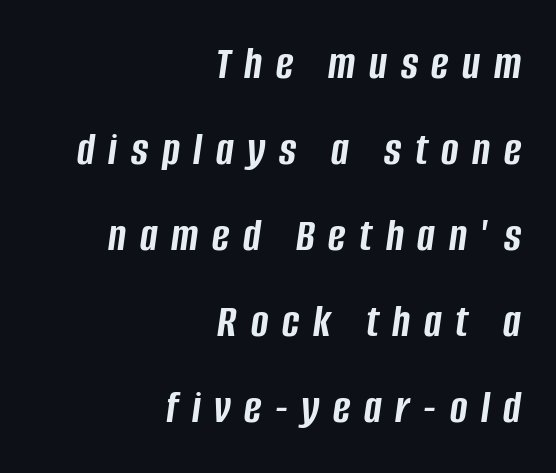
{"italic": "yes", "lean": "right", "slant_degrees": 8, "bold": "yes", "weight": "semibold", "width": "condensed", "stroke_contrast": "low", "x_height": "large", "monospaced": "no", "underline": "no", "align": "right", "line_spacing_ratio": 1.83, "letter_spacing": "wide", "letter_spacing_em": 0.29, "glyph_px": 47}
